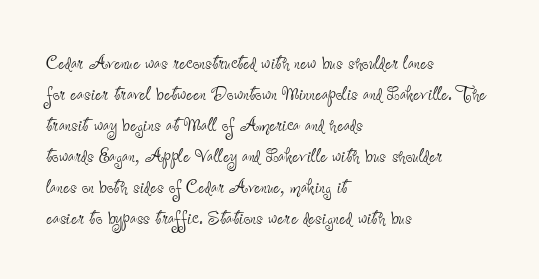
Q: Is the text bold? A: No.
Q: Is the text italic (slanted)? A: Yes.
Q: Is the text underlined? A: No.
Q: How is the paragraph aligned? A: Left-aligned.
Q: Is the spacing between letters normal or unusually wide? A: Normal.
Q: Is the spacing between lines tight, normal or loose? A: Normal.
